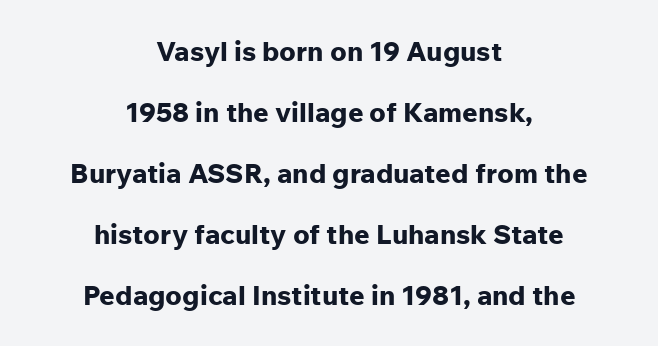
Q: Is the text bold? A: Yes.
Q: Is the text italic (slanted)? A: No, it is upright.
Q: Is the text underlined? A: No.
Q: How is the paragraph aligned? A: Centered.
Q: Is the spacing between letters normal or unusually wide? A: Normal.
Q: Is the spacing between lines tight, normal or loose? A: Loose.
